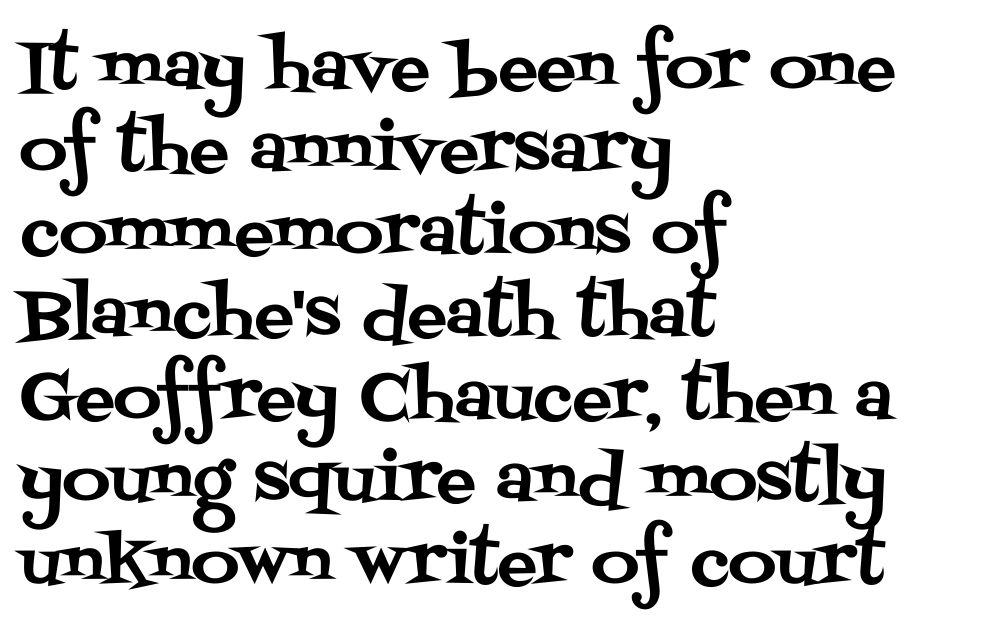
Alignment: flush left. Spacing verdict: proportional, widths tailored to each character. A typesetter would mark this as roman, not italic. Plain, unruled lines of type. Observe the serifs anchoring each vertical stroke in this sample. Default kerning and tracking; the words read as compact shapes.
